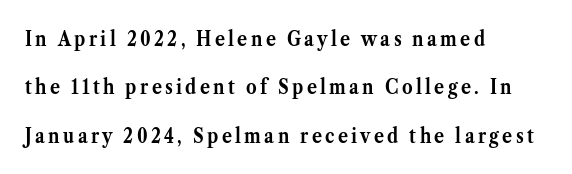
The image shows 21 px bold type, upright; set left-aligned, loose line spacing (2.3x), not underlined.
